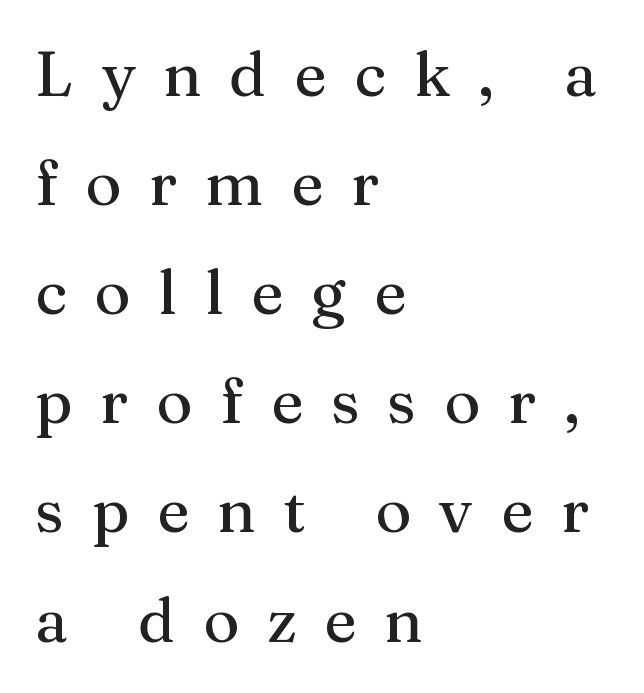
The image shows 62 px serif type, upright; set left-aligned, line spacing 1.76x, unusually wide letter spacing (+0.45 em), not underlined; medium stroke contrast and a medium x-height.
